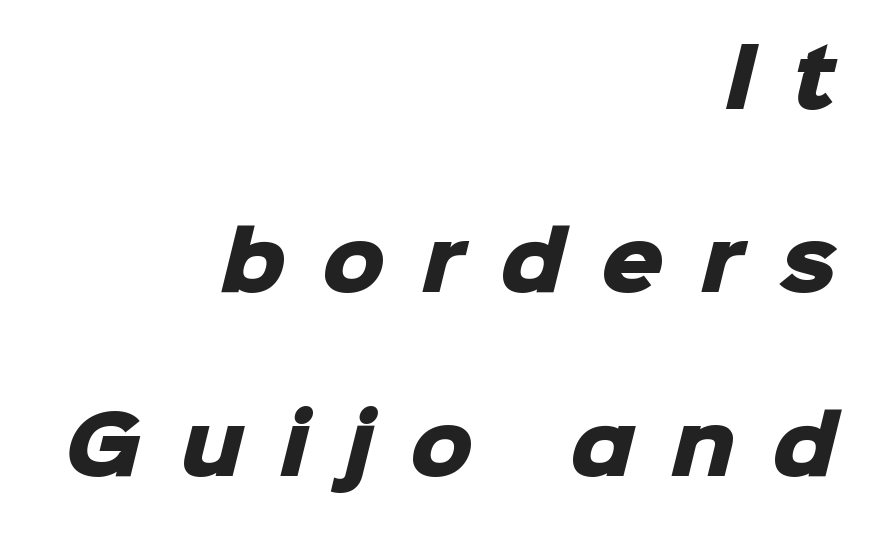
Compared with typical paragraphs, the rows here are farther apart. Reading down the block, your eye finds every line finishing at a fixed right position. Each letter keeps its own natural width here, so spacing adapts to shape. Descenders hang freely into open space. This is sans-serif lettering, the kind often seen on screens and signage.
